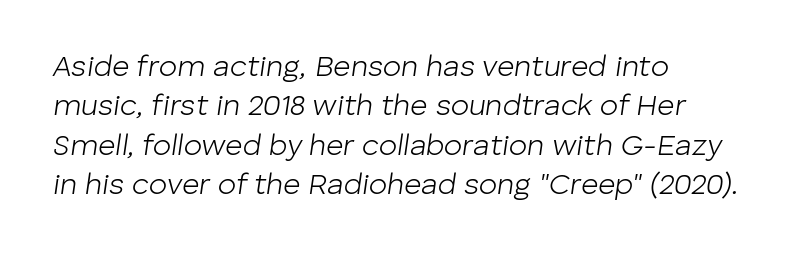
The font sits on the lighter half of the weight spectrum, regular included. A typesetter would call this zero additional tracking. Posture: slanted. Line starts are locked; line ends wander. These lines sit exactly where default settings would place them. Think of a printed novel: that variable character pitch is what you see here.
